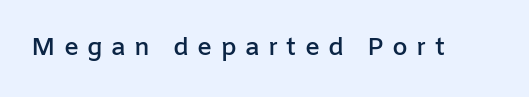
Each row of text sits above clean, open space. The lettering stays uniformly vertical, giving the passage a roman look. The glyphs have the mass of a demibold cut, below bold. Is the letter spacing exaggerated? Yes — the characters are pushed far apart.
